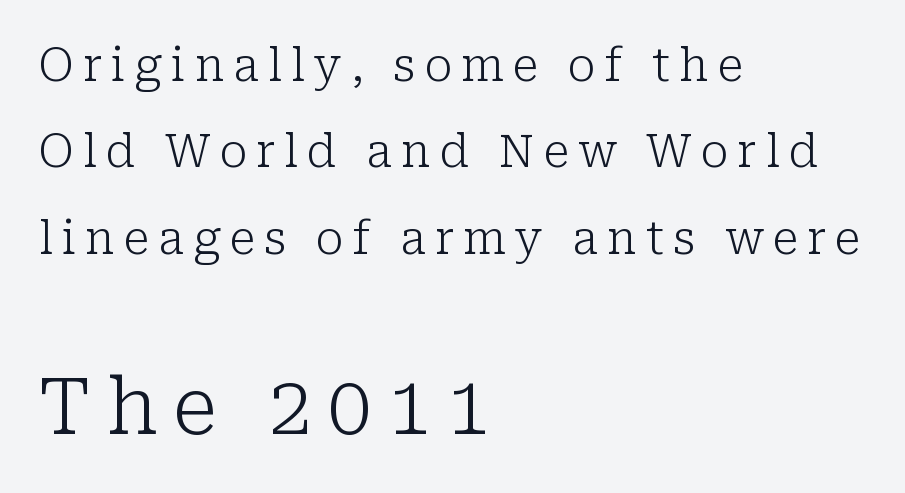
In terms of letterform style, serifs are clearly present. Airy leading. Nope, not italic — everything's standing straight. Spacing verdict: proportional, widths tailored to each character.
